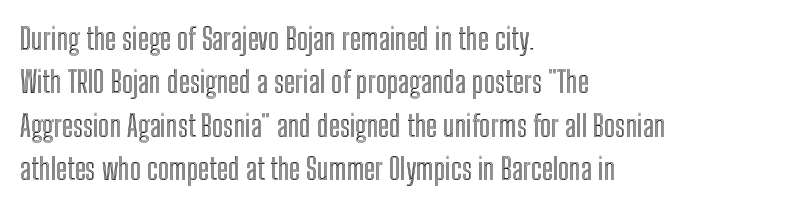
The image shows 30 px condensed type, upright; set left-aligned, normal line spacing (1.45x), normal letter spacing, not underlined; a medium x-height.
